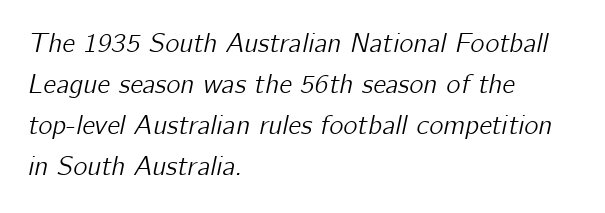
{"italic": "yes", "lean": "right", "slant_degrees": 12, "underline": "no", "align": "left", "line_spacing": "normal", "line_spacing_ratio": 1.52, "letter_spacing": "normal", "letter_spacing_em": 0.0, "glyph_px": 27}
